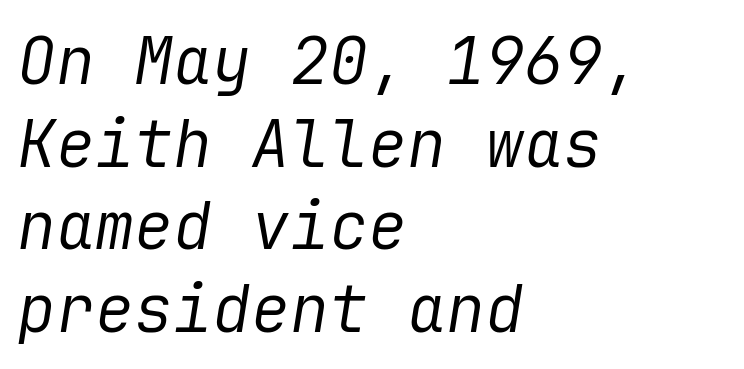
{"italic": "yes", "lean": "right", "slant_degrees": 9, "bold": "no", "weight": "regular", "width": "normal", "stroke_contrast": "low", "x_height": "medium", "underline": "no", "align": "left", "line_spacing": "normal", "line_spacing_ratio": 1.27, "letter_spacing": "normal", "letter_spacing_em": 0.0, "glyph_px": 65}
